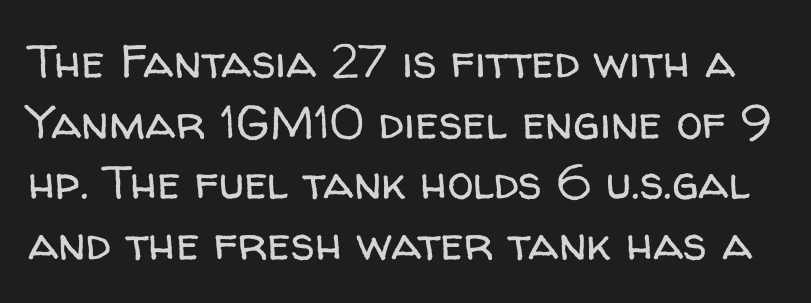
{"serif": "no", "italic": "no", "bold": "no", "weight": "regular", "width": "normal", "stroke_contrast": "low", "x_height": "medium", "monospaced": "no", "underline": "no", "line_spacing": "normal", "line_spacing_ratio": 1.29, "letter_spacing": "normal", "letter_spacing_em": 0.0, "glyph_px": 47}
